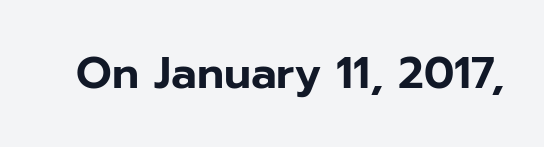
This rendering employs a face without finishing strokes, i.e., a sans-serif. The passage shown is typed in a proportional face where columns would drift. The gaps between neighbouring characters are ordinary and unremarkable. Do the letters lean? They stand straight. This rendering features lettering with no underline.
